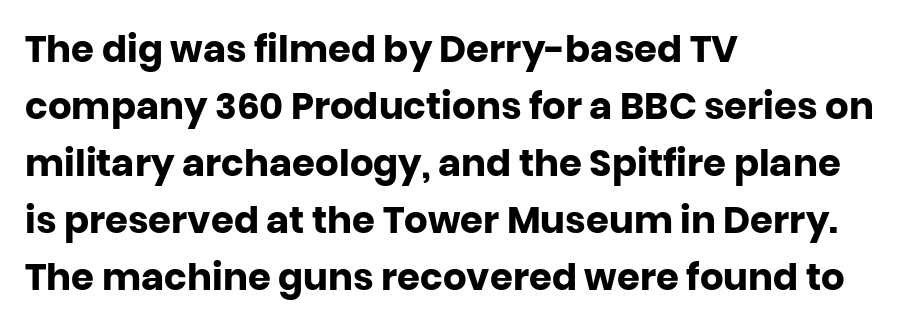
The image shows 37 px heavy sans-serif type, upright; set left-aligned, normal line spacing (1.54x), normal letter spacing, not underlined; low stroke contrast and a large x-height.
